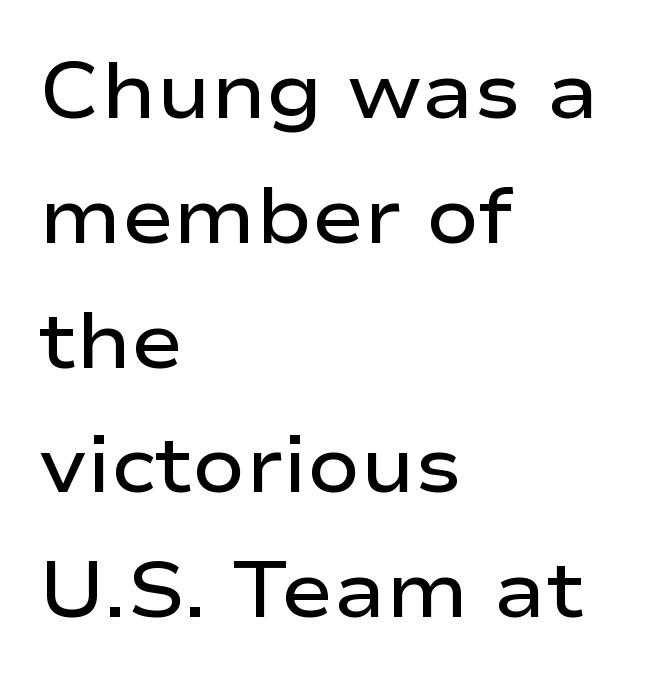
{"serif": "no", "italic": "no", "bold": "semi", "weight": "semibold", "width": "wide", "stroke_contrast": "low", "x_height": "medium", "monospaced": "no", "underline": "no", "align": "left", "line_spacing": "normal", "line_spacing_ratio": 1.6, "letter_spacing": "normal", "letter_spacing_em": 0.0, "glyph_px": 78}
